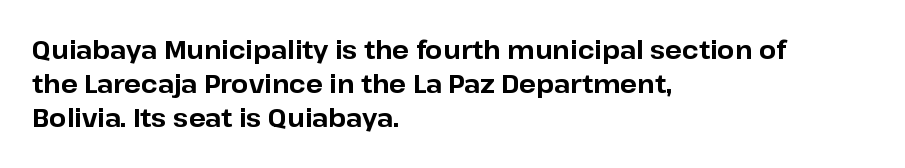
The image shows 25 px bold type, upright; set left-aligned, normal line spacing (1.37x), normal letter spacing, not underlined.
